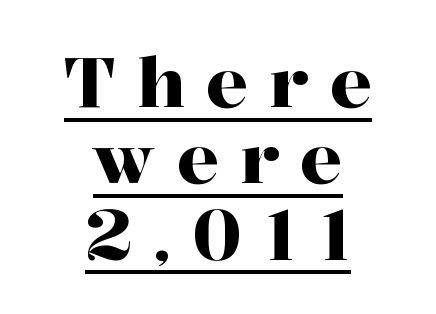
Q: Is the text italic (slanted)? A: No, it is upright.
Q: Is the typeface a serif or a sans-serif typeface? A: Serif.
Q: Is the text underlined? A: Yes.
Q: How is the paragraph aligned? A: Centered.
Q: Is the spacing between letters normal or unusually wide? A: Unusually wide.
Q: Is the spacing between lines tight, normal or loose? A: Tight.
Q: Width (condensed, normal, or wide)? A: Normal.
Q: Stroke contrast? A: High.
Q: x-height? A: Medium.
Q: Monospaced? A: No.
